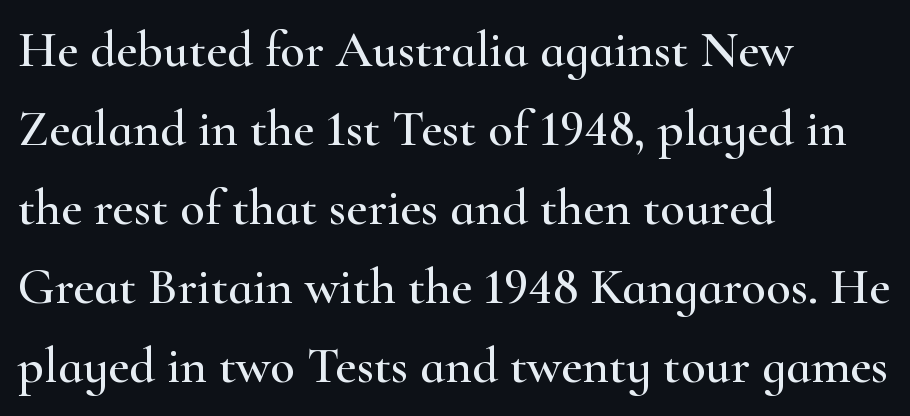
Q: Is the text italic (slanted)? A: No, it is upright.
Q: Is the typeface a serif or a sans-serif typeface? A: Serif.
Q: Is the text underlined? A: No.
Q: How is the paragraph aligned? A: Left-aligned.
Q: Is the spacing between letters normal or unusually wide? A: Normal.
Q: Is the spacing between lines tight, normal or loose? A: Normal.
Q: Width (condensed, normal, or wide)? A: Wide.
Q: Stroke contrast? A: High.
Q: x-height? A: Small.
Q: Monospaced? A: No.
